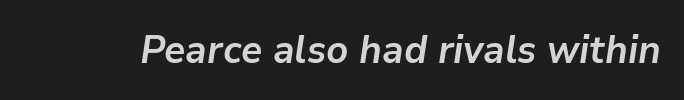
Q: Is the text bold? A: Yes.
Q: Is the text italic (slanted)? A: Yes, it leans right by about 9 degrees.
Q: Is the text underlined? A: No.
Q: Is the spacing between letters normal or unusually wide? A: Normal.
Q: Width (condensed, normal, or wide)? A: Normal.
Q: Stroke contrast? A: Low.
Q: x-height? A: Medium.
Q: Monospaced? A: No.
